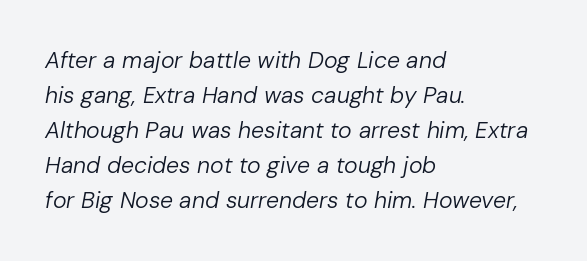
The glyphs look as if they've been sheared to an angle. Horizontal bands of white between lines are of average thickness. No heavy texture on the line: the type isn't bold. The rendering anchors every line to the left-hand side.
